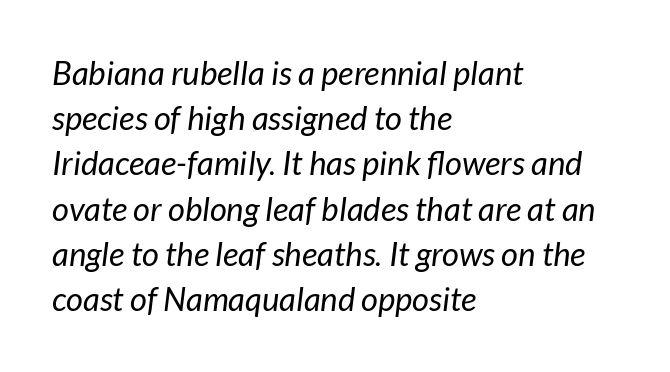
{"italic": "yes", "lean": "right", "slant_degrees": 7, "bold": "no", "weight": "regular", "width": "normal", "stroke_contrast": "low", "x_height": "medium", "monospaced": "no", "underline": "no", "align": "left", "line_spacing": "normal", "line_spacing_ratio": 1.37, "letter_spacing": "normal", "letter_spacing_em": 0.0, "glyph_px": 33}
